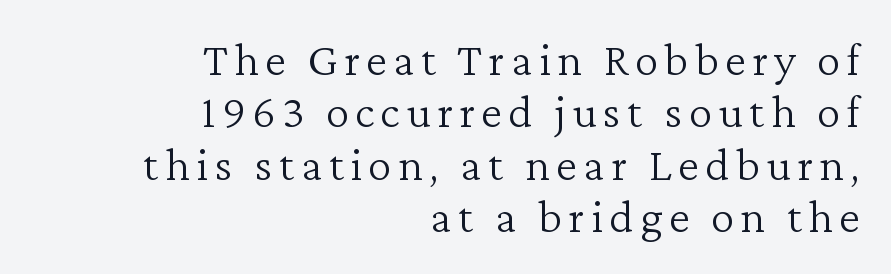
The image shows 48 px light serif type, upright; set right-aligned, tight line spacing (1.09x), not underlined; low stroke contrast and a medium x-height.
